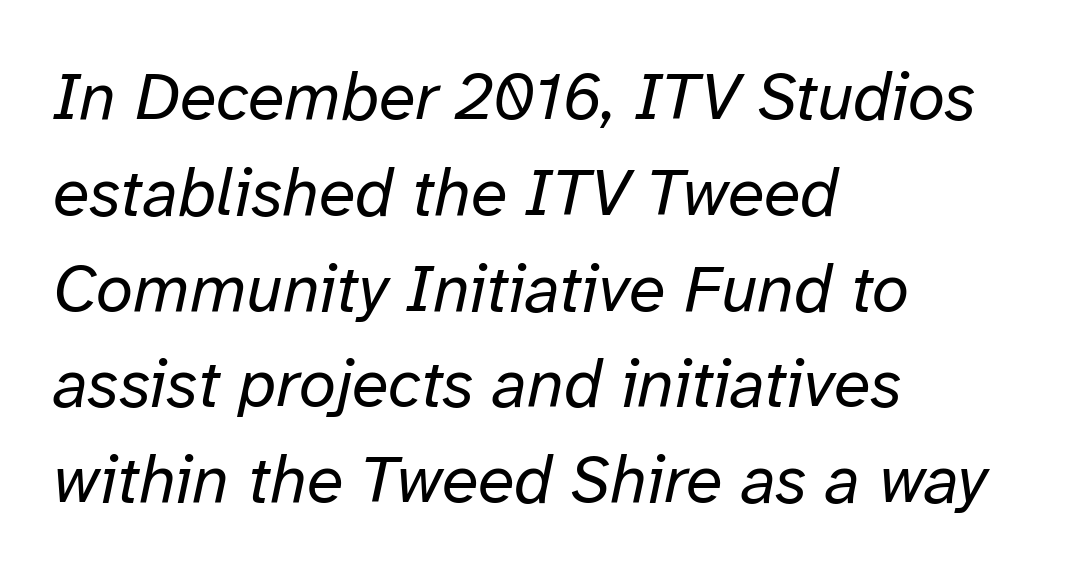
Q: Is the text bold? A: No.
Q: Is the text italic (slanted)? A: Yes, it leans right by about 12 degrees.
Q: Is the text underlined? A: No.
Q: How is the paragraph aligned? A: Left-aligned.
Q: Is the spacing between letters normal or unusually wide? A: Normal.
Q: Is the spacing between lines tight, normal or loose? A: Normal.
Q: Width (condensed, normal, or wide)? A: Normal.
Q: Stroke contrast? A: Low.
Q: x-height? A: Medium.
Q: Monospaced? A: No.
